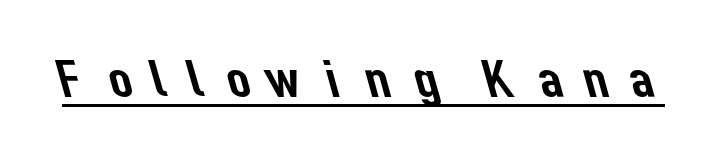
{"serif": "no", "width": "normal", "stroke_contrast": "low", "x_height": "medium", "monospaced": "no", "underline": "yes", "letter_spacing": "wide", "letter_spacing_em": 0.28, "glyph_px": 53}
